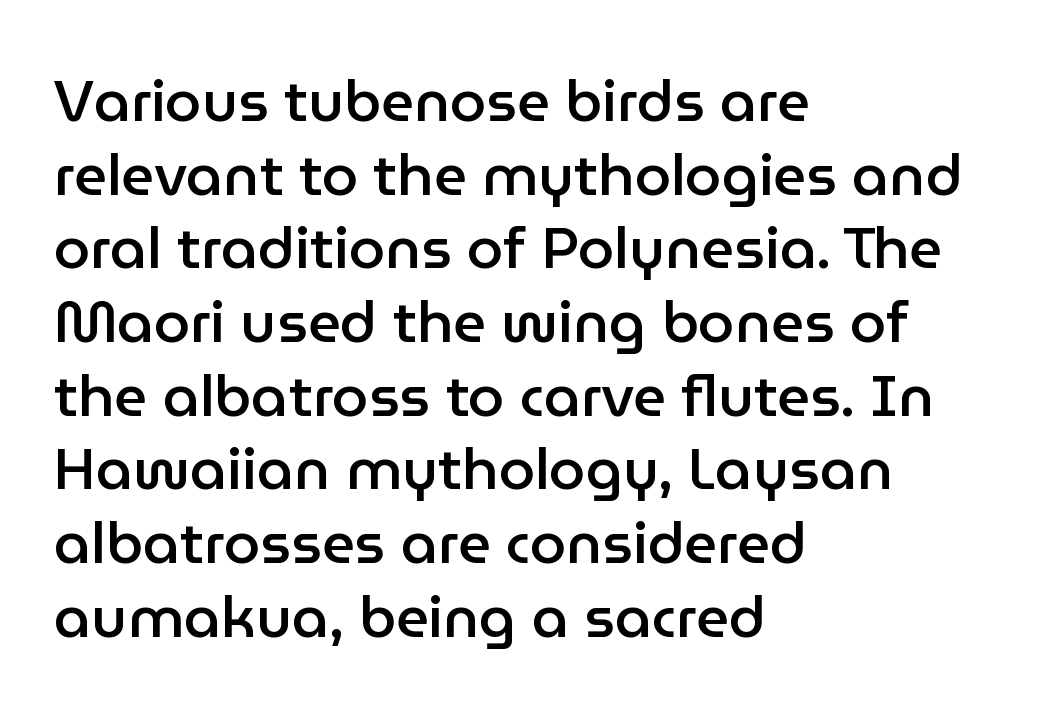
Nothing unusual about the tracking: characters are spaced as the font intends. The face used here is a sans, in the tradition of grotesques and geometrics. Caption: semibold face, moderately heavy strokes. Underlining? Definitely not there. Here the designer chose a conventional face with non-uniform glyph widths. The letters stand upright; this is a roman face.
